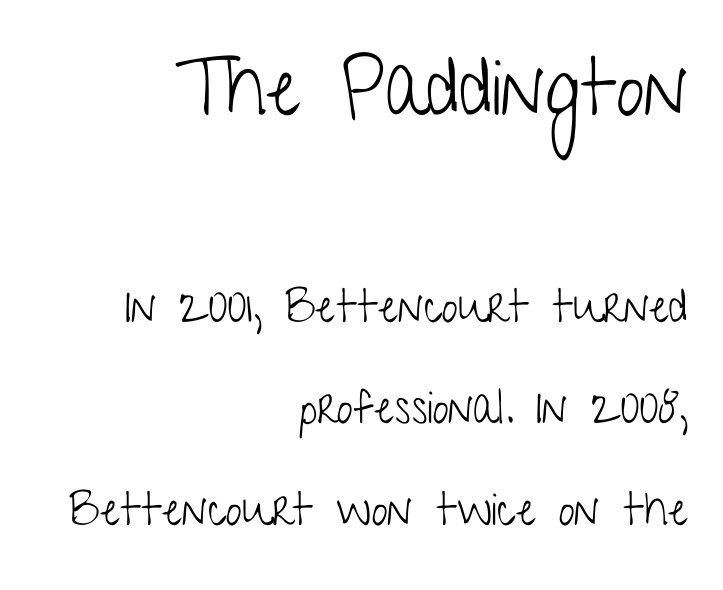
Each letter's strokes conclude bluntly, with no projecting serifs. Whoever set this chose breathing room over compactness in the vertical rhythm. The specimen reads as upright at a glance. Think of a printed novel: that variable character pitch is what you see here. The strip under each line holds only bare page.
